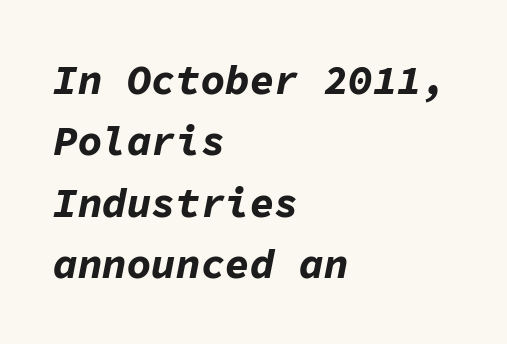
Evenly set lines give the paragraph a standard silhouette. Decoration check: the copy has no underline. The lines are quadded left. The letters are slanted; this is an italic face. This sample has the even, mechanical cadence of fixed-width lettering. How are the letters spaced? Ordinarily, with no added tracking.
